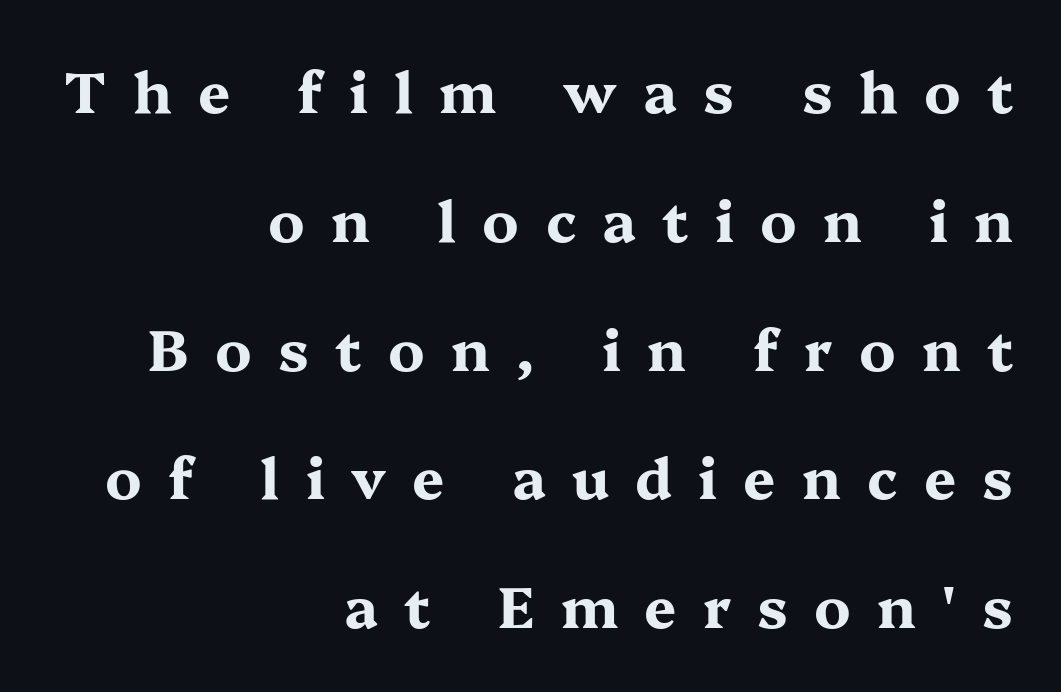
Observe the serifs anchoring each vertical stroke in this sample. Look at the stroke-to-counter ratio: heavy, a bold. Line spacing here is loose. These lines were composed using upright roman letters. Where is the straight margin? On the right.
